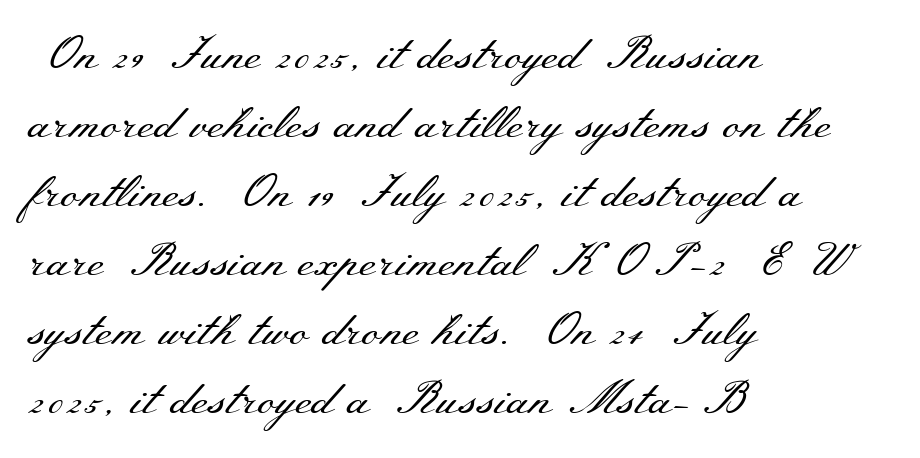
In terms of letterspacing, this is plain default setting. Evenly set lines give the paragraph a standard silhouette. The strokes carry an ordinary text weight at most. Each row of text sits above clean, open space. Notice how the passage keeps a crisp vertical edge on the left only.
